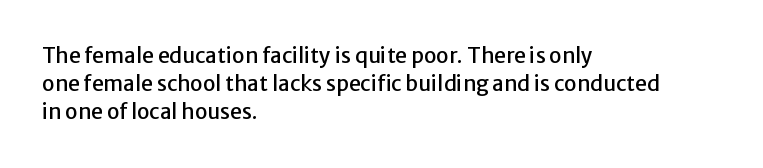
Q: Is the text italic (slanted)? A: No, it is upright.
Q: Is the text underlined? A: No.
Q: How is the paragraph aligned? A: Left-aligned.
Q: Is the spacing between letters normal or unusually wide? A: Normal.
Q: Is the spacing between lines tight, normal or loose? A: Normal.
